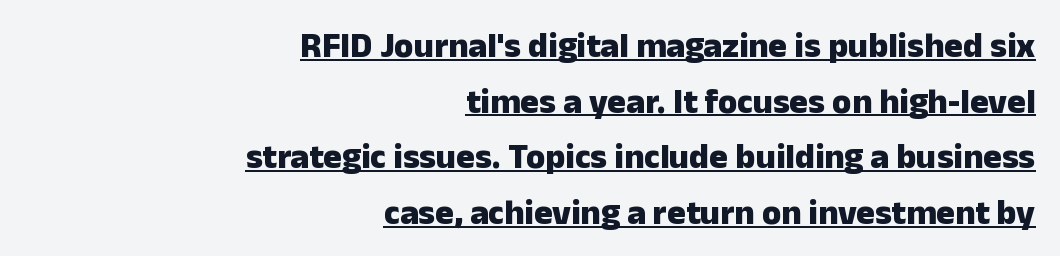
Quick note: underline on. Does extra space separate the letters? No, they use regular spacing. Note: no serifs on the glyphs. Every character sits straight up, as roman type does. The passage shown stacks its lines at a standard gap.
